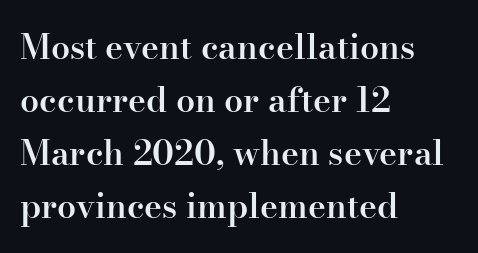
Rendered with straight, roman letterforms. Inter-character spacing is left at the font's built-in metrics. The designer left line spacing at the default. The rendering anchors every line to the left-hand side. Here the designer chose a conventional face with non-uniform glyph widths.
